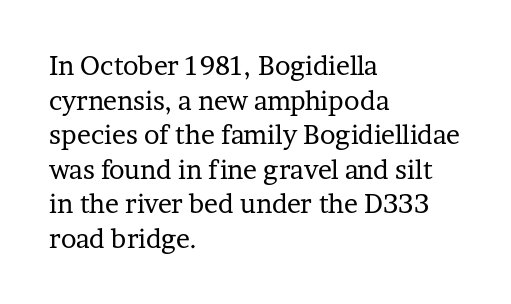
The image shows 26 px text type, upright; set left-aligned, normal line spacing (1.33x), normal letter spacing, not underlined.
